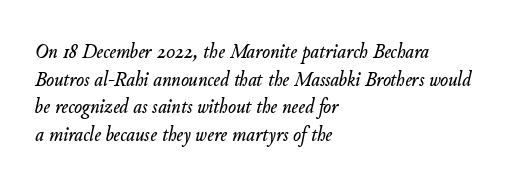
The image shows 21 px text type, italic (leaning right); set left-aligned, normal line spacing (1.32x), normal letter spacing, not underlined.
